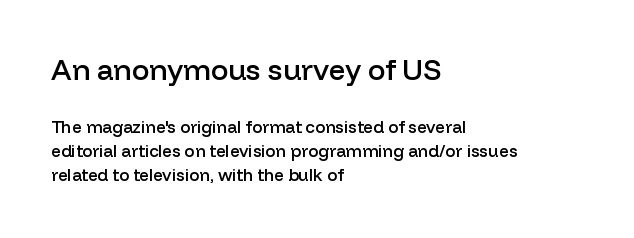
Every character sits straight up, as roman type does. The horizontal fit of the characters is conventional and even. Note the varied advance widths — an 'i' is clearly narrower than an 'm'. Notice how descenders clear the ascenders below comfortably — that's standard leading.
